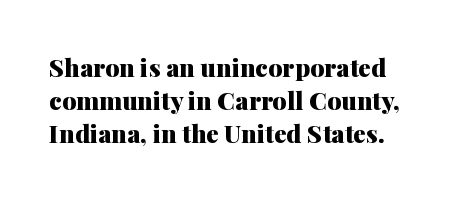
The image shows 25 px bold type, upright; set left-aligned, normal line spacing (1.32x), normal letter spacing, not underlined.
